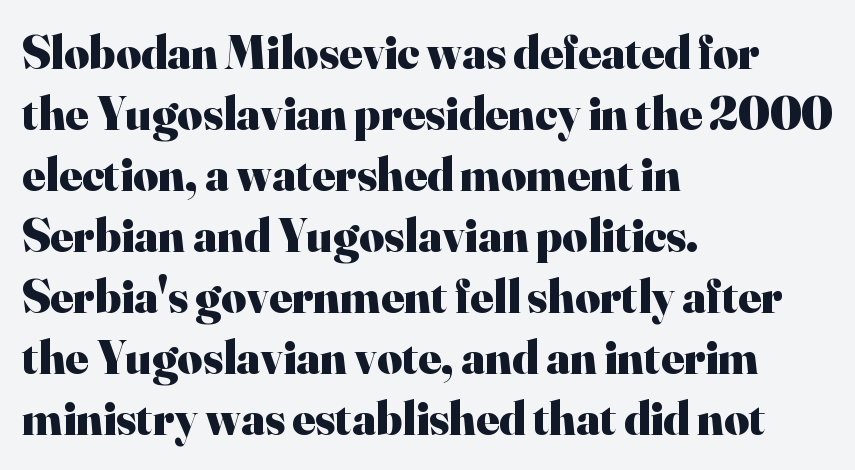
Q: Is the text bold? A: Yes.
Q: Is the text italic (slanted)? A: No, it is upright.
Q: Is the typeface a serif or a sans-serif typeface? A: Serif.
Q: Is the text underlined? A: No.
Q: How is the paragraph aligned? A: Left-aligned.
Q: Is the spacing between letters normal or unusually wide? A: Normal.
Q: Is the spacing between lines tight, normal or loose? A: Normal.
Q: Width (condensed, normal, or wide)? A: Normal.
Q: Stroke contrast? A: High.
Q: x-height? A: Small.
Q: Monospaced? A: No.
